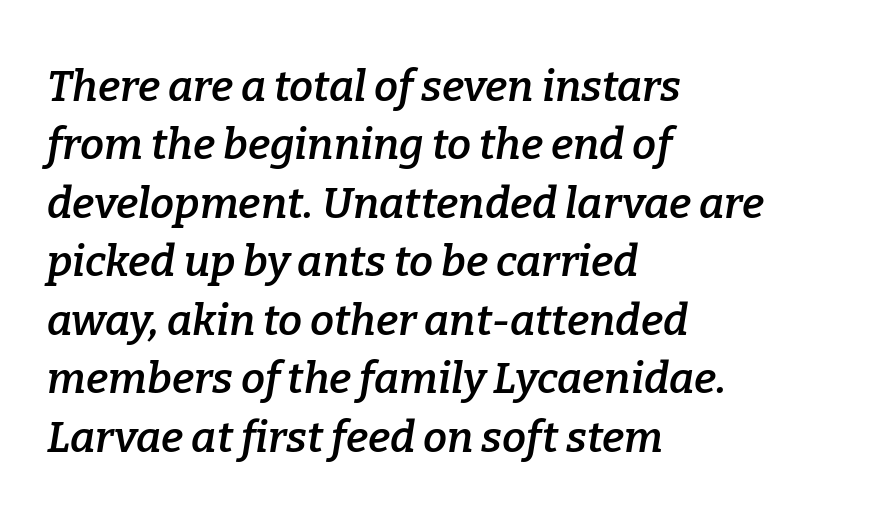
{"serif": "yes", "italic": "yes", "lean": "right", "slant_degrees": 9, "bold": "semi", "weight": "semibold", "width": "normal", "stroke_contrast": "low", "x_height": "medium", "monospaced": "no", "underline": "no", "align": "left", "line_spacing": "normal", "line_spacing_ratio": 1.36, "letter_spacing": "normal", "letter_spacing_em": 0.0, "glyph_px": 43}
